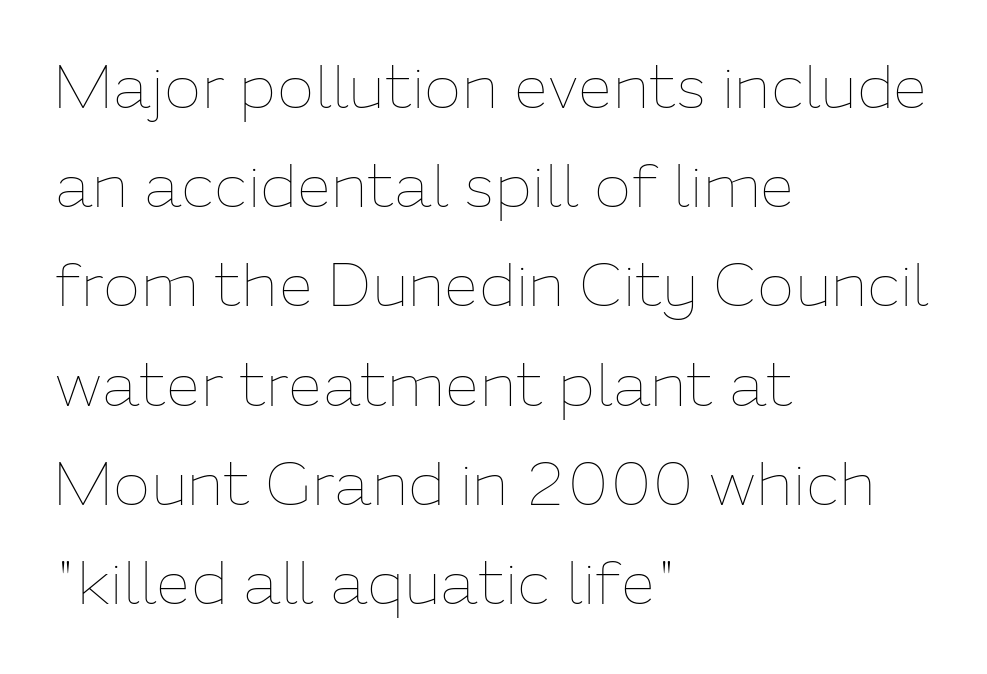
These lines are rendered in a variable-pitch font. Lines of text with bare space underneath. The block of text has a typical density, with ordinary space between rows. The type is set solid horizontally, with unmodified tracking.
